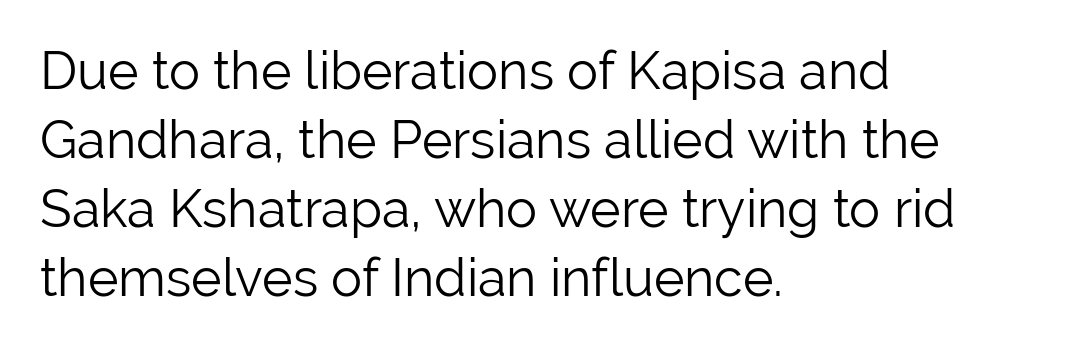
{"serif": "no", "italic": "no", "bold": "no", "weight": "light", "width": "normal", "stroke_contrast": "low", "x_height": "medium", "monospaced": "no", "underline": "no", "align": "left", "line_spacing": "normal", "line_spacing_ratio": 1.33, "letter_spacing": "normal", "letter_spacing_em": 0.0, "glyph_px": 52}
